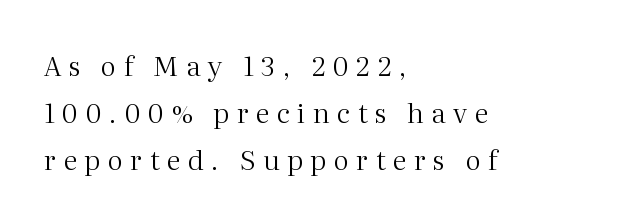
The image shows 27 px text type, upright; set left-aligned, line spacing 1.74x, unusually wide letter spacing (+0.28 em), not underlined.
